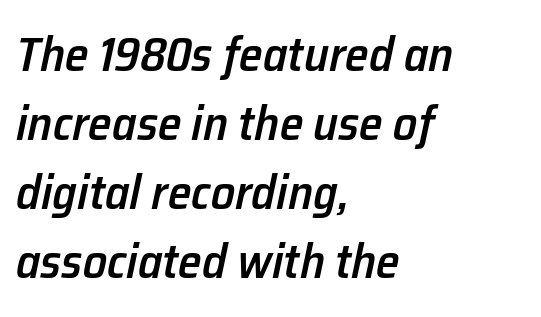
The image shows 48 px semibold type, italic (leaning right); set left-aligned, normal line spacing (1.44x), normal letter spacing, not underlined; low stroke contrast and a medium x-height.
